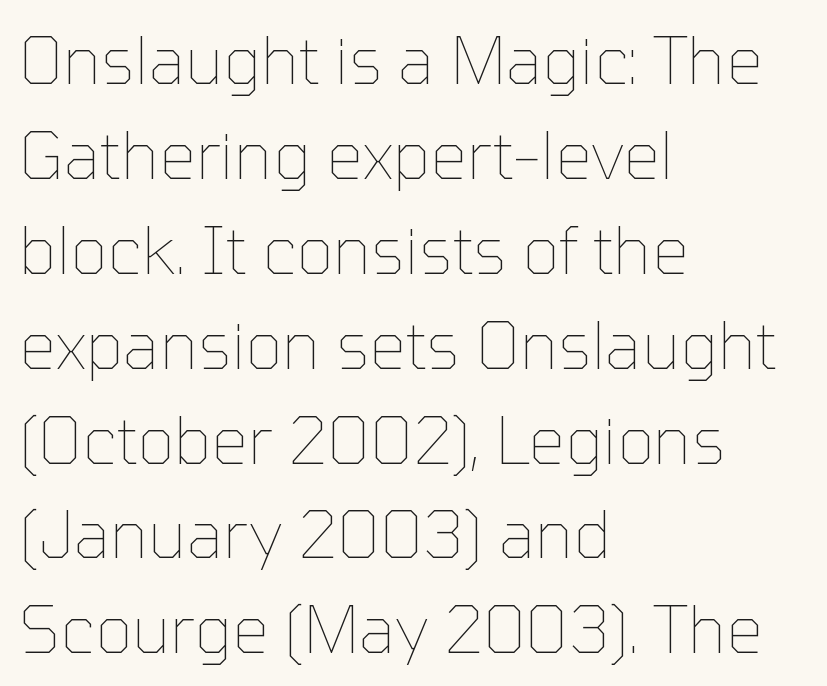
{"italic": "no", "bold": "no", "weight": "thin", "width": "normal", "stroke_contrast": "low", "x_height": "medium", "monospaced": "no", "underline": "no", "align": "left", "line_spacing": "normal", "line_spacing_ratio": 1.46, "letter_spacing": "normal", "letter_spacing_em": 0.0, "glyph_px": 65}
